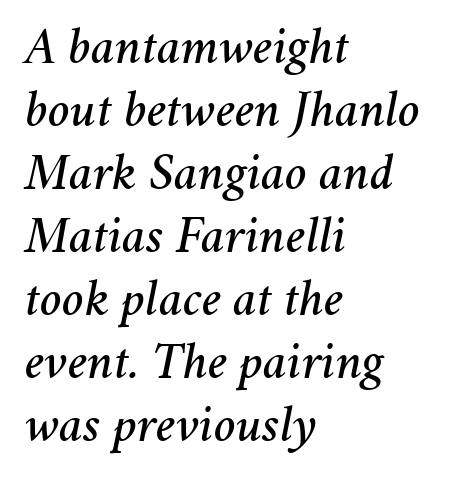
When letters slant like this, we call the style italic. The area under the type is left untouched. Glyph-to-glyph distance matches everyday printed text. Typeset ragged right — the left edge is the straight one. Do the characters align in a grid? No, the font is proportional.
